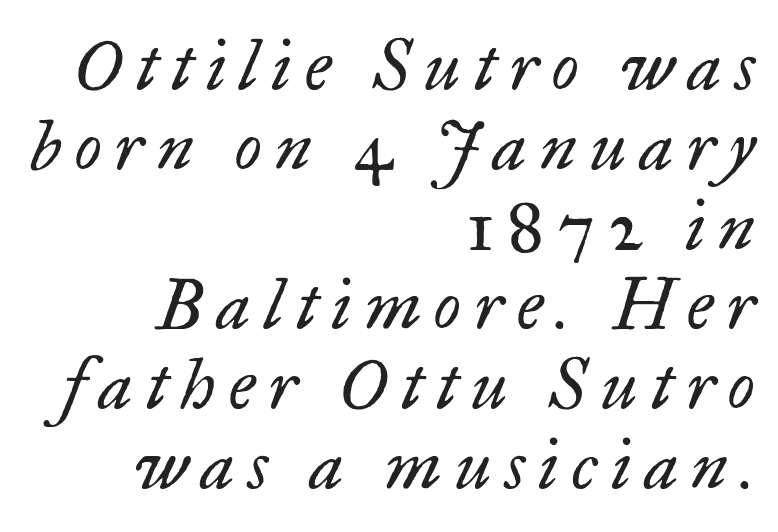
The image shows 70 px regular-weight serif type, italic (leaning right); set right-aligned, tight line spacing (1.14x), not underlined; low stroke contrast and a small x-height.
